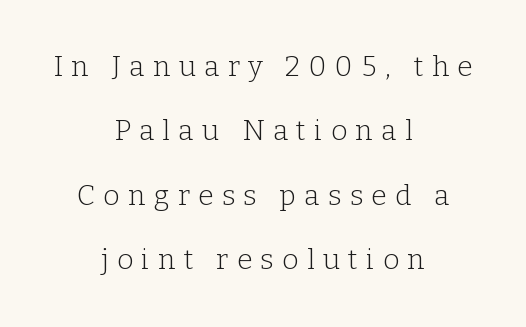
Underline: absent. To sum up the face: it has serifs. Looks like regular typesetting: each glyph gets only the width it needs. Does extra space separate the letters? Yes, quite a lot of it.
